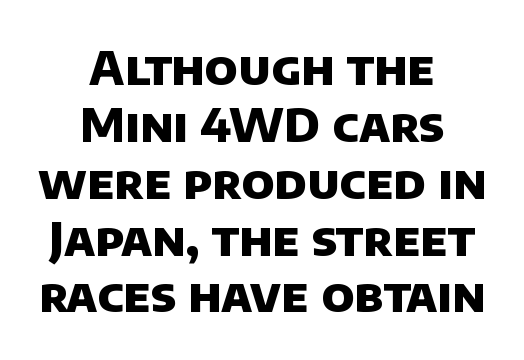
Q: Is the text bold? A: Yes.
Q: Is the typeface a serif or a sans-serif typeface? A: Sans-serif.
Q: Is the text underlined? A: No.
Q: How is the paragraph aligned? A: Centered.
Q: Is the spacing between letters normal or unusually wide? A: Normal.
Q: Width (condensed, normal, or wide)? A: Normal.
Q: Stroke contrast? A: Low.
Q: x-height? A: Large.
Q: Monospaced? A: No.
